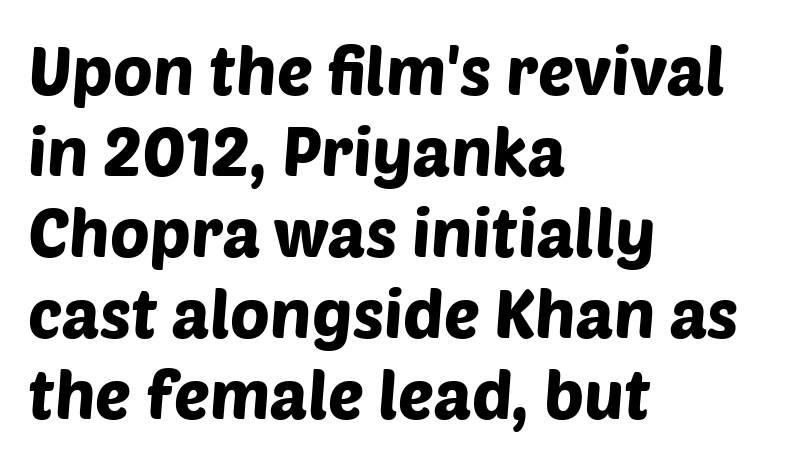
The image shows 67 px sans-serif type; set left-aligned, line spacing 1.21x, normal letter spacing, not underlined; low stroke contrast and a large x-height.
